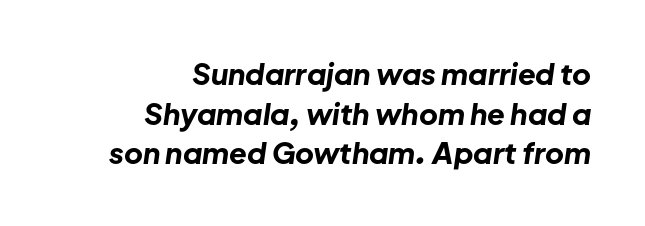
The image shows 29 px bold type, italic (leaning right); set right-aligned, normal line spacing (1.37x), normal letter spacing, not underlined; low stroke contrast and a medium x-height.
